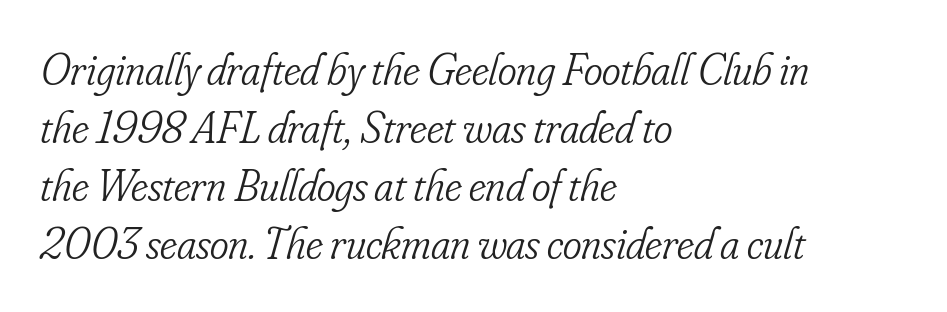
Q: Is the text bold? A: No.
Q: Is the text italic (slanted)? A: Yes, it leans right by about 16 degrees.
Q: Is the typeface a serif or a sans-serif typeface? A: Serif.
Q: Is the text underlined? A: No.
Q: How is the paragraph aligned? A: Left-aligned.
Q: Is the spacing between letters normal or unusually wide? A: Normal.
Q: Is the spacing between lines tight, normal or loose? A: Normal.
Q: Width (condensed, normal, or wide)? A: Condensed.
Q: Stroke contrast? A: Low.
Q: x-height? A: Small.
Q: Monospaced? A: No.
